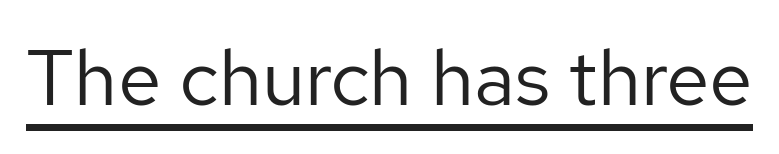
The image shows 78 px regular-weight sans-serif type, upright; set normal letter spacing, underlined; low stroke contrast and a medium x-height.
